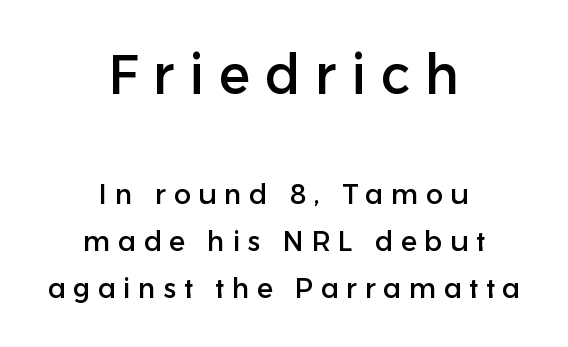
The image shows 55 px sans-serif type, upright; set centered, normal line spacing (1.68x), unusually wide letter spacing (+0.27 em), not underlined; the first (top) block is 1.96x larger; low stroke contrast and a medium x-height.
